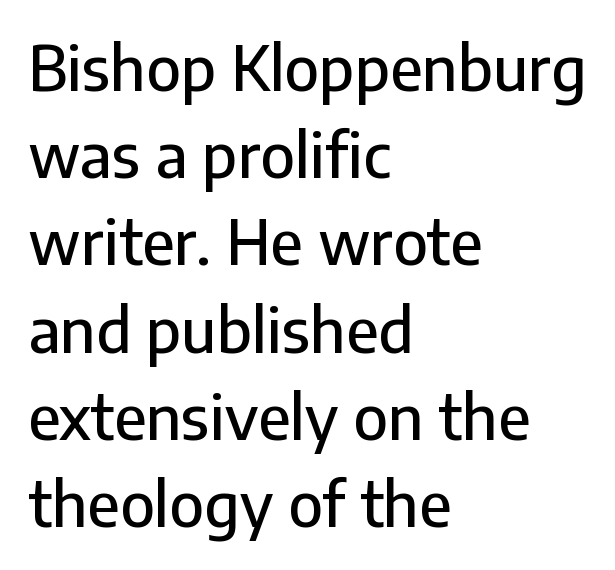
Beneath every word, the page is bare. Each letter's strokes conclude bluntly, with no projecting serifs. The lettering holds an erect, upright posture throughout. Nothing unusual about the tracking: characters are spaced as the font intends. Visually the block forms a straight wall on the left and a jagged coastline on the right. The rendering uses natural spacing where letterforms have individual widths.
